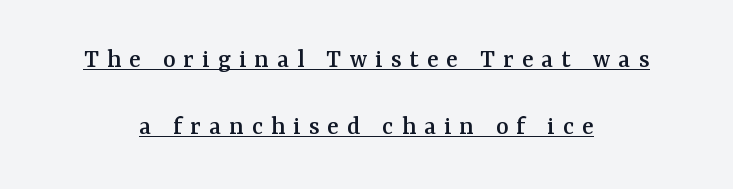
{"italic": "no", "underline": "yes", "align": "center", "line_spacing": "loose", "line_spacing_ratio": 2.47, "letter_spacing": "wide", "letter_spacing_em": 0.3, "glyph_px": 27}
